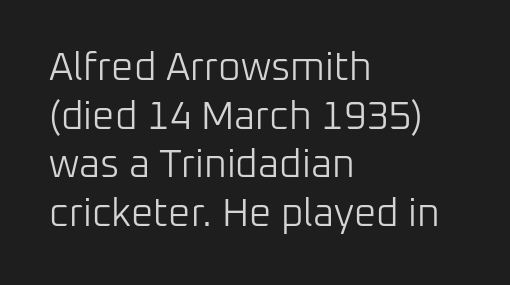
Q: Is the text bold? A: No.
Q: Is the text italic (slanted)? A: No, it is upright.
Q: Is the typeface a serif or a sans-serif typeface? A: Sans-serif.
Q: Is the text underlined? A: No.
Q: How is the paragraph aligned? A: Left-aligned.
Q: Is the spacing between letters normal or unusually wide? A: Normal.
Q: Is the spacing between lines tight, normal or loose? A: Normal.
Q: Width (condensed, normal, or wide)? A: Normal.
Q: Stroke contrast? A: Low.
Q: x-height? A: Medium.
Q: Monospaced? A: No.
